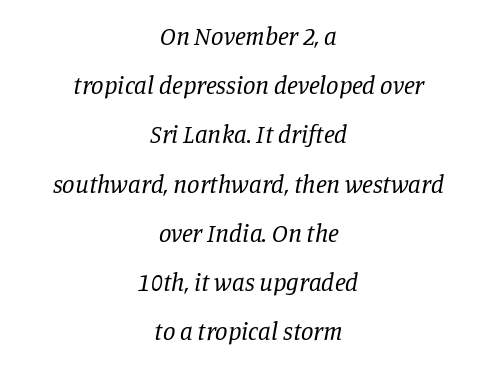
{"italic": "yes", "lean": "right", "slant_degrees": 11, "bold": "no", "underline": "no", "align": "center", "line_spacing": "loose", "line_spacing_ratio": 1.97, "letter_spacing": "normal", "letter_spacing_em": 0.0, "glyph_px": 25}
